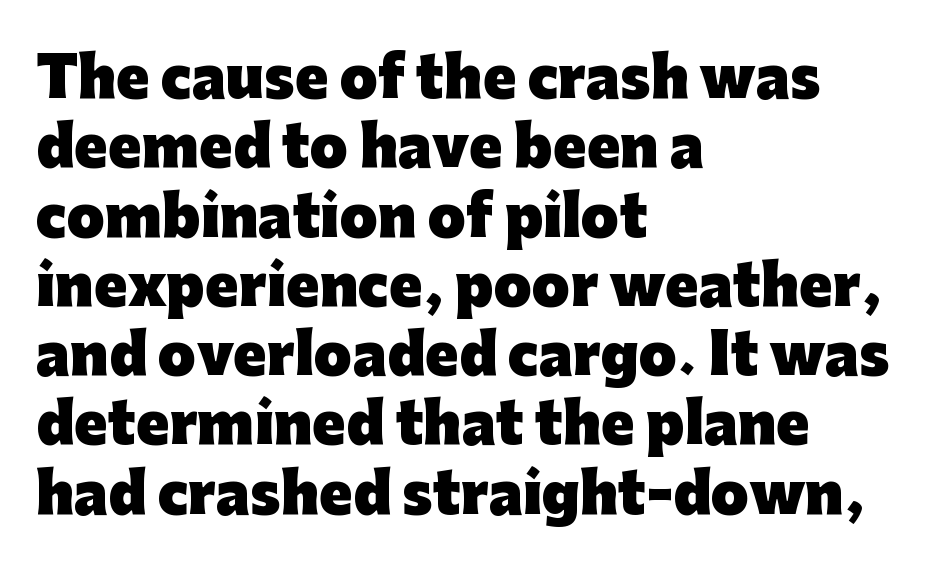
{"serif": "no", "italic": "no", "bold": "yes", "weight": "heavy", "width": "normal", "stroke_contrast": "low", "x_height": "medium", "monospaced": "no", "underline": "no", "align": "left", "line_spacing": "normal", "line_spacing_ratio": 1.26, "letter_spacing": "normal", "letter_spacing_em": 0.0, "glyph_px": 55}
